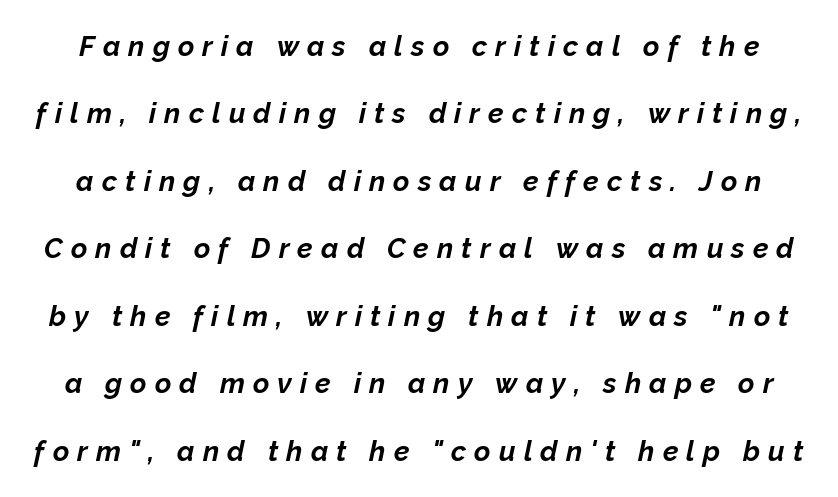
When letters slant like this, we call the style italic. Spacing verdict: proportional, widths tailored to each character. Heft: maximum for text — a bold. Widely set lines give the paragraph a tall, airy silhouette. A bare baseline throughout the passage.
